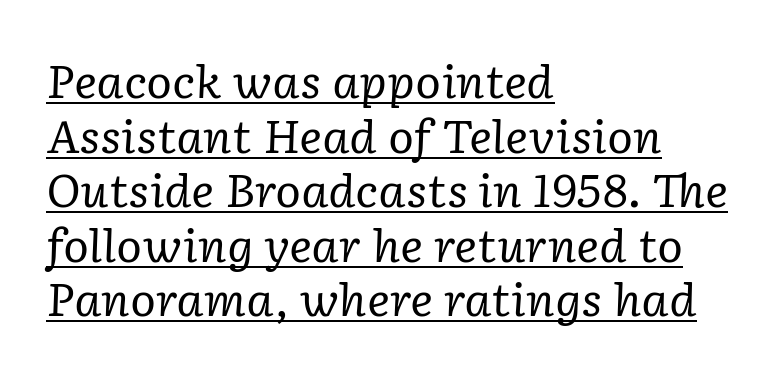
The letters advance in unequal steps, a hallmark of proportional type. The font's italic variant was chosen for this text. Vertical stems look standard width or narrower in stroke. This is serif lettering, the kind often seen in printed books. The ragged edge is on the right, which tells us the setting is flush left. This is underlined copy, the kind a proofreader might mark for attention.
